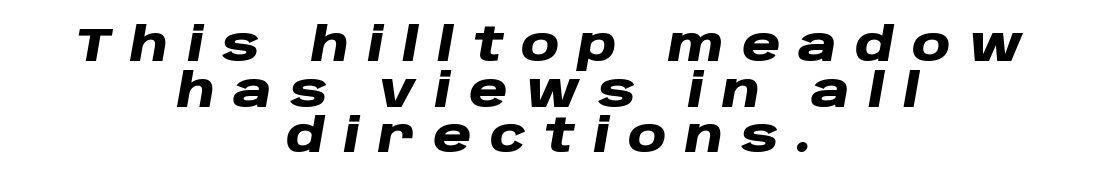
The image shows 47 px heavy, wide type, italic (leaning right); set centered, tight line spacing (0.97x), unusually wide letter spacing (+0.39 em), not underlined; low stroke contrast and a large x-height.
